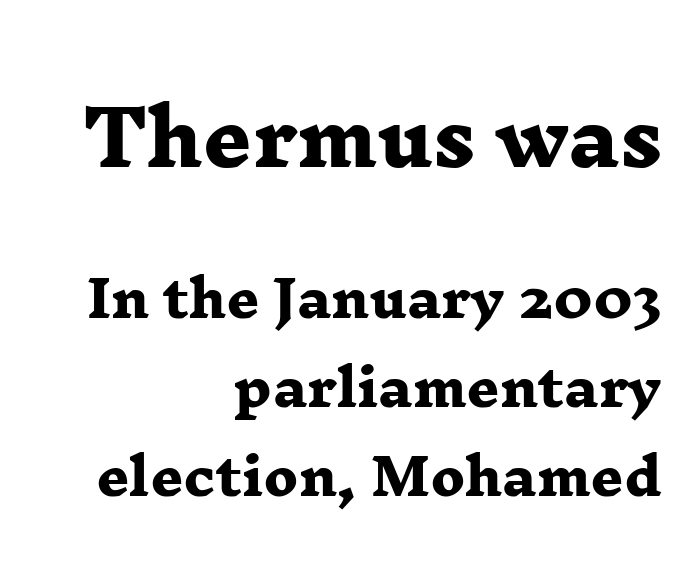
Q: Is the text bold? A: Yes.
Q: Is the typeface a serif or a sans-serif typeface? A: Serif.
Q: Is the text underlined? A: No.
Q: How is the paragraph aligned? A: Right-aligned.
Q: Is the spacing between letters normal or unusually wide? A: Normal.
Q: Which block of text is set in a larger size, the first (top) or the second (bottom)? A: The first (top) one.
Q: Width (condensed, normal, or wide)? A: Wide.
Q: Stroke contrast? A: Low.
Q: x-height? A: Medium.
Q: Monospaced? A: No.
